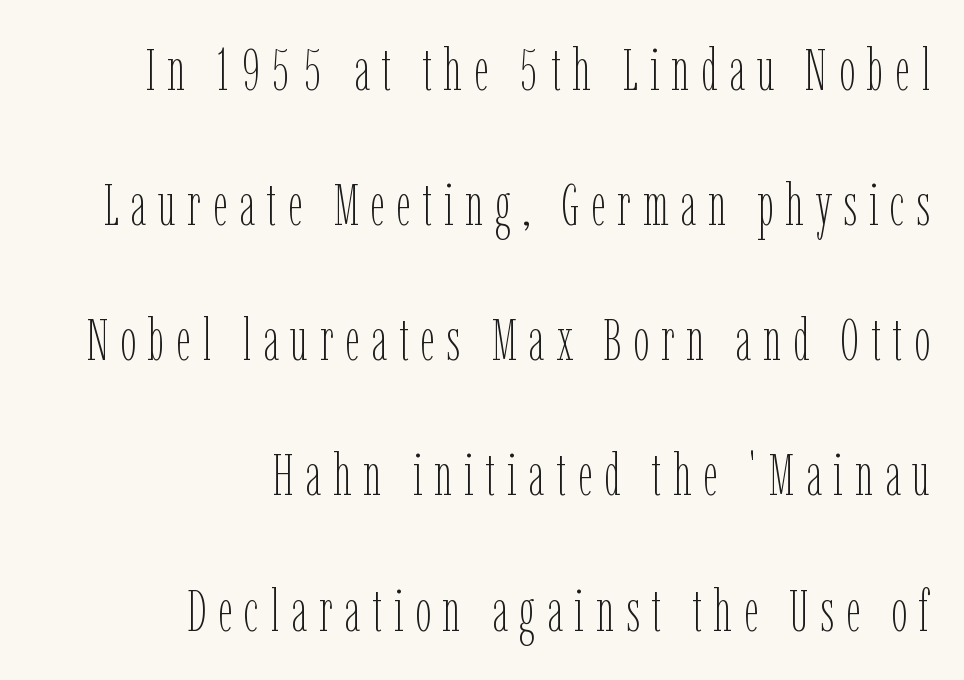
{"italic": "no", "bold": "no", "weight": "thin", "width": "condensed", "stroke_contrast": "low", "x_height": "medium", "monospaced": "no", "underline": "no", "align": "right", "line_spacing": "loose", "line_spacing_ratio": 2.33, "letter_spacing": "wide", "letter_spacing_em": 0.2, "glyph_px": 58}
